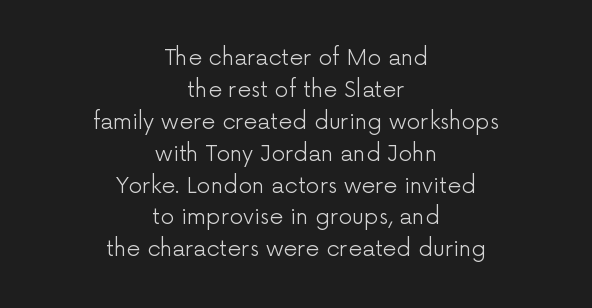
The image shows 22 px text type, upright; set centered, normal line spacing (1.45x), normal letter spacing, not underlined.
